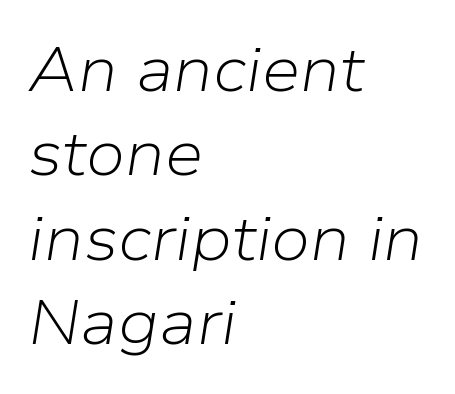
Q: Is the text bold? A: No.
Q: Is the text italic (slanted)? A: Yes, it leans right by about 9 degrees.
Q: Is the text underlined? A: No.
Q: How is the paragraph aligned? A: Left-aligned.
Q: Is the spacing between letters normal or unusually wide? A: Normal.
Q: Is the spacing between lines tight, normal or loose? A: Normal.
Q: Width (condensed, normal, or wide)? A: Normal.
Q: Stroke contrast? A: Low.
Q: x-height? A: Medium.
Q: Monospaced? A: No.
